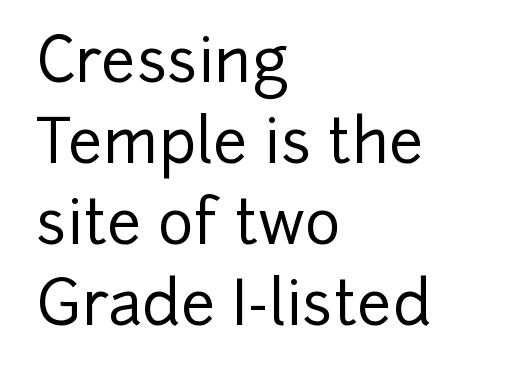
{"serif": "no", "italic": "no", "width": "normal", "stroke_contrast": "low", "x_height": "medium", "monospaced": "no", "underline": "no", "align": "left", "line_spacing": "normal", "line_spacing_ratio": 1.33, "letter_spacing": "normal", "letter_spacing_em": 0.0, "glyph_px": 61}
